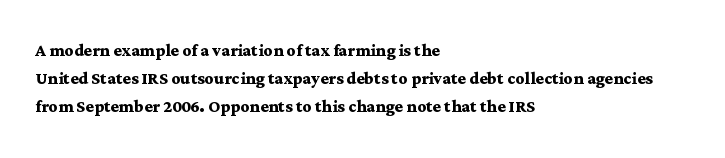
The image shows 22 px bold type, upright; set left-aligned, normal line spacing (1.27x), normal letter spacing, not underlined.
